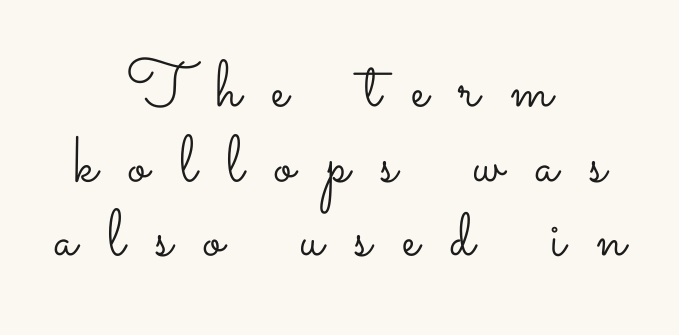
{"bold": "no", "weight": "light", "width": "wide", "stroke_contrast": "low", "x_height": "small", "monospaced": "no", "underline": "no", "align": "center", "line_spacing": "tight", "line_spacing_ratio": 1.13, "letter_spacing": "wide", "letter_spacing_em": 0.47, "glyph_px": 66}
